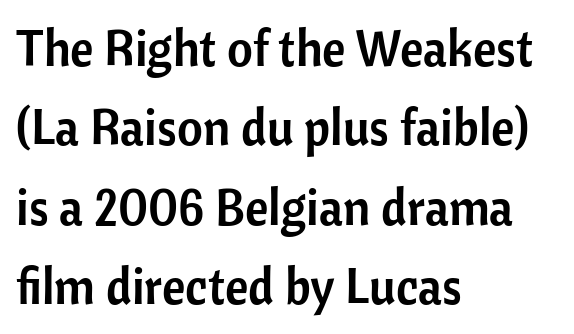
Which margin do the lines hug? The left one — the right edge is uneven. Regarding leading, the lines here are spaced in the standard way. Letterform terminals end flat and unadorned throughout the passage. The rendering keeps characters at their native spacing. Unlike italic type, these characters show no tilt at all. The passage shown is typed in a proportional face where columns would drift.
